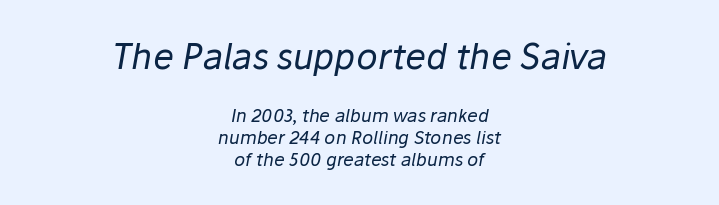
The image shows 35 px regular-weight type, italic (leaning right); set centered, line spacing 1.21x, normal letter spacing, not underlined; the first (top) block is 1.94x larger; low stroke contrast and a medium x-height.
